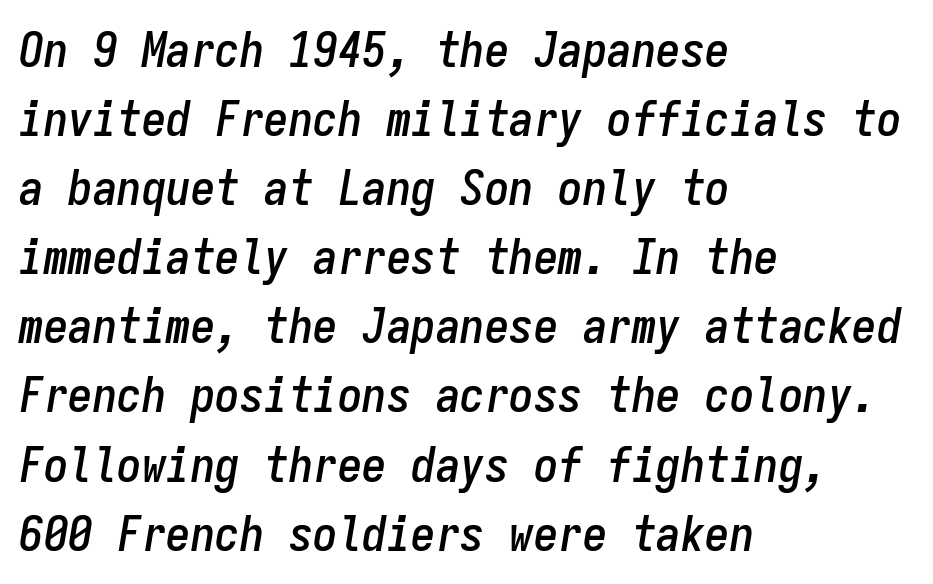
{"italic": "yes", "lean": "right", "slant_degrees": 9, "width": "condensed", "stroke_contrast": "low", "x_height": "medium", "monospaced": "yes", "underline": "no", "align": "left", "line_spacing": "normal", "line_spacing_ratio": 1.41, "letter_spacing": "normal", "letter_spacing_em": 0.0, "glyph_px": 49}
